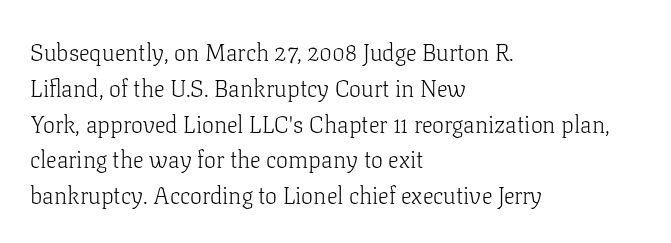
The setting favours the left margin, as ordinary paragraphs usually do. Upright lettering throughout. Letter spacing: default. No chunkiness to these letters — they're not bold.
